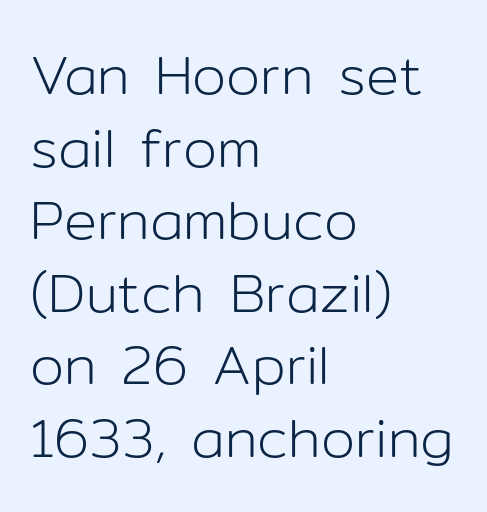
Q: Is the text bold? A: No.
Q: Is the text italic (slanted)? A: No, it is upright.
Q: Is the typeface a serif or a sans-serif typeface? A: Sans-serif.
Q: Is the text underlined? A: No.
Q: How is the paragraph aligned? A: Left-aligned.
Q: Is the spacing between letters normal or unusually wide? A: Normal.
Q: Is the spacing between lines tight, normal or loose? A: Normal.
Q: Width (condensed, normal, or wide)? A: Normal.
Q: Stroke contrast? A: Low.
Q: x-height? A: Medium.
Q: Monospaced? A: No.
